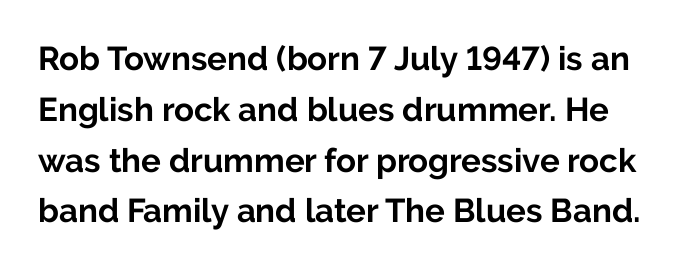
Q: Is the text bold? A: Yes.
Q: Is the text italic (slanted)? A: No, it is upright.
Q: Is the typeface a serif or a sans-serif typeface? A: Sans-serif.
Q: Is the text underlined? A: No.
Q: Is the spacing between letters normal or unusually wide? A: Normal.
Q: Is the spacing between lines tight, normal or loose? A: Normal.
Q: Width (condensed, normal, or wide)? A: Normal.
Q: Stroke contrast? A: Low.
Q: x-height? A: Medium.
Q: Monospaced? A: No.
